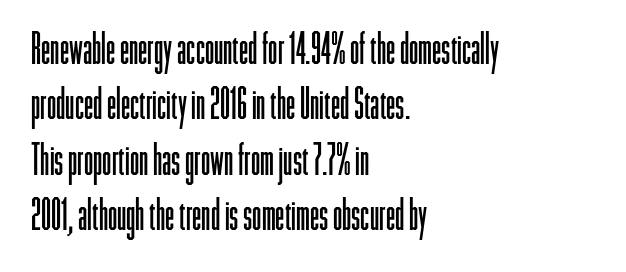
This is not heavy type; no bold has been used. The lettering holds an erect, upright posture throughout. The space between consecutive lines is moderate. In terms of letterspacing, this is plain default setting.
